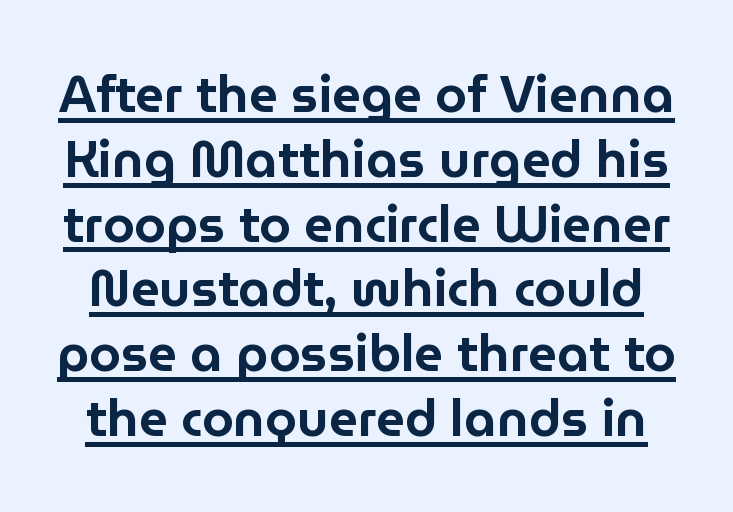
Q: Is the text italic (slanted)? A: No, it is upright.
Q: Is the typeface a serif or a sans-serif typeface? A: Sans-serif.
Q: Is the text underlined? A: Yes.
Q: Is the spacing between letters normal or unusually wide? A: Normal.
Q: Is the spacing between lines tight, normal or loose? A: Normal.
Q: Width (condensed, normal, or wide)? A: Normal.
Q: Stroke contrast? A: Low.
Q: x-height? A: Medium.
Q: Monospaced? A: No.
